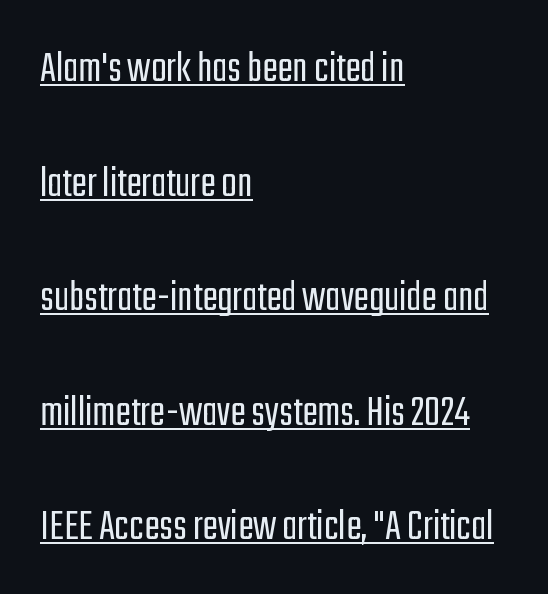
{"serif": "no", "italic": "no", "bold": "no", "weight": "light", "width": "condensed", "stroke_contrast": "low", "x_height": "medium", "monospaced": "no", "underline": "yes", "align": "left", "line_spacing": "loose", "line_spacing_ratio": 2.49, "letter_spacing": "normal", "letter_spacing_em": 0.0, "glyph_px": 46}
